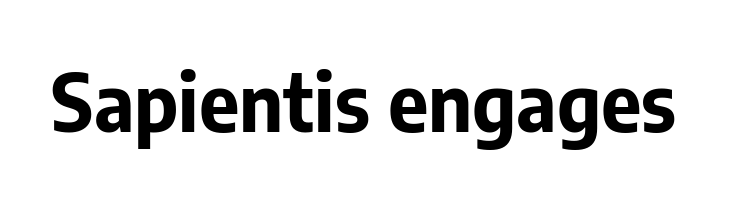
{"serif": "no", "italic": "no", "bold": "yes", "weight": "bold", "width": "normal", "stroke_contrast": "low", "x_height": "medium", "monospaced": "no", "underline": "no", "letter_spacing": "normal", "letter_spacing_em": 0.0, "glyph_px": 78}
